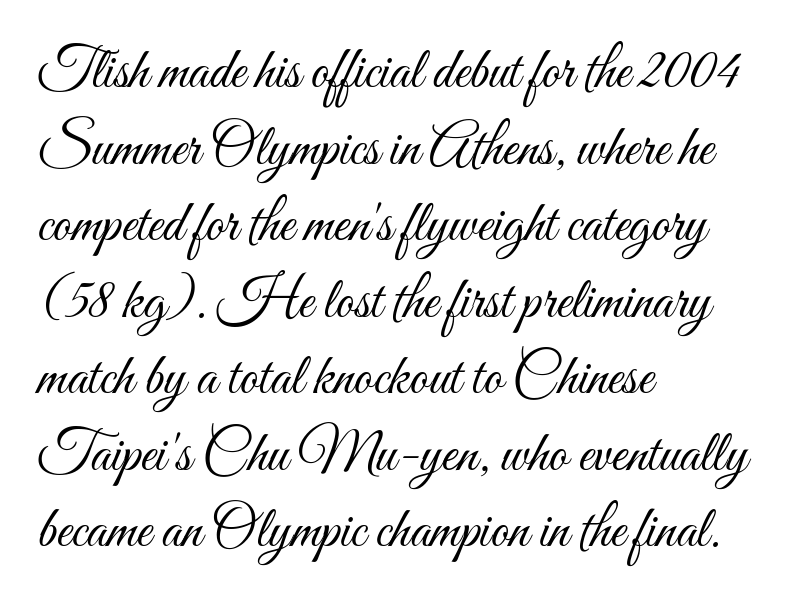
The image shows 58 px light, condensed type; set left-aligned, normal line spacing (1.32x), normal letter spacing, not underlined; medium stroke contrast and a small x-height.
